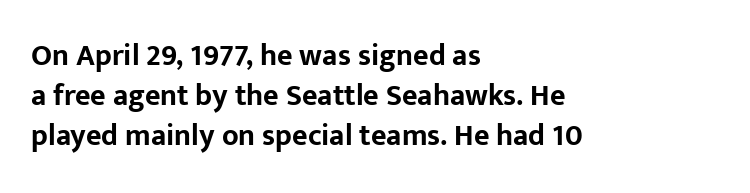
The typesetter chose a ragged-right arrangement here. You'd pick this weight for a headline — it's a proper bold. Decoration check: the copy has no underline. In terms of leading, this rendering sits right in the middle. The letters sit at their default tracking, neither squeezed nor spread. Proportional: the letters do not fall into vertical columns.
